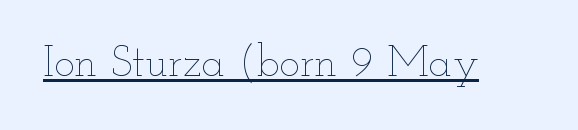
The image shows 44 px thin, wide type, upright; set normal letter spacing, underlined; low stroke contrast and a small x-height.
